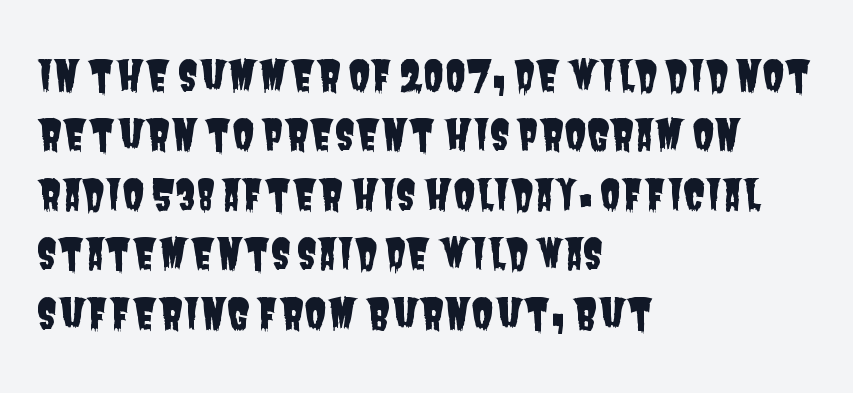
{"serif": "no", "width": "condensed", "stroke_contrast": "low", "x_height": "large", "monospaced": "no", "underline": "no", "align": "left", "line_spacing": "normal", "line_spacing_ratio": 1.45, "letter_spacing": "normal", "letter_spacing_em": 0.0, "glyph_px": 41}
